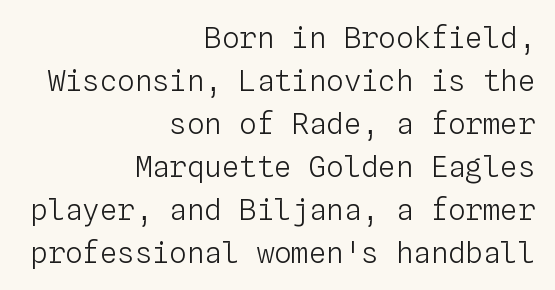
The passage shown is not bold in any degree. Do the characters align in a grid? Yes, the font is monospaced. A typesetter would mark this as roman, not italic. One-word summary of the alignment: right. The lines sit at an ordinary, default distance from one another.
